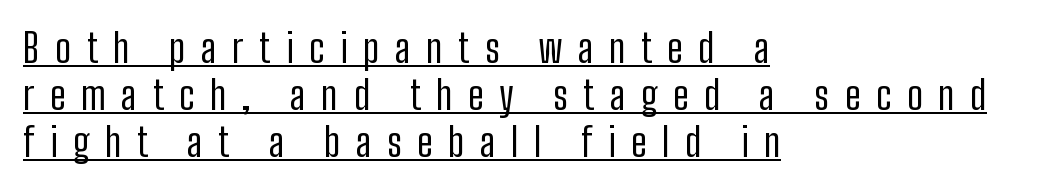
{"serif": "no", "italic": "no", "bold": "no", "weight": "regular", "width": "condensed", "stroke_contrast": "low", "x_height": "medium", "monospaced": "no", "underline": "yes", "align": "left", "line_spacing_ratio": 1.17, "letter_spacing": "wide", "letter_spacing_em": 0.39, "glyph_px": 40}
